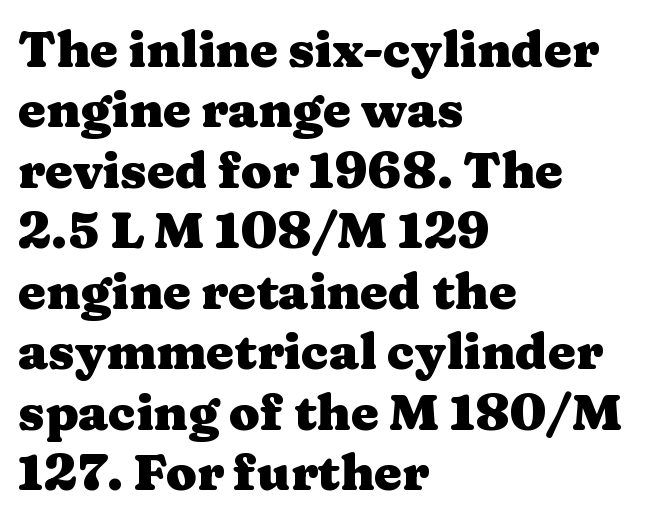
The image shows 50 px heavy, wide serif type, upright; set left-aligned, line spacing 1.21x, normal letter spacing, not underlined; medium stroke contrast and a medium x-height.
